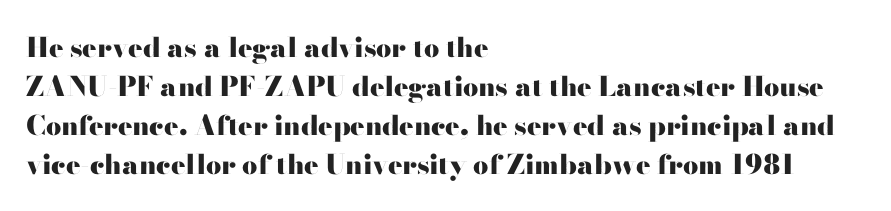
The image shows 27 px bold type, upright; set left-aligned, normal line spacing (1.44x), normal letter spacing, not underlined.
